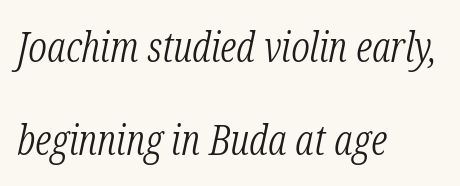
If you drew a line through each stem, it would be angled. The typesetting does not lean heavy: it is not bold. The letters advance in unequal steps, a hallmark of proportional type. Each new line begins a long way beneath the previous one. Type without underlining.
